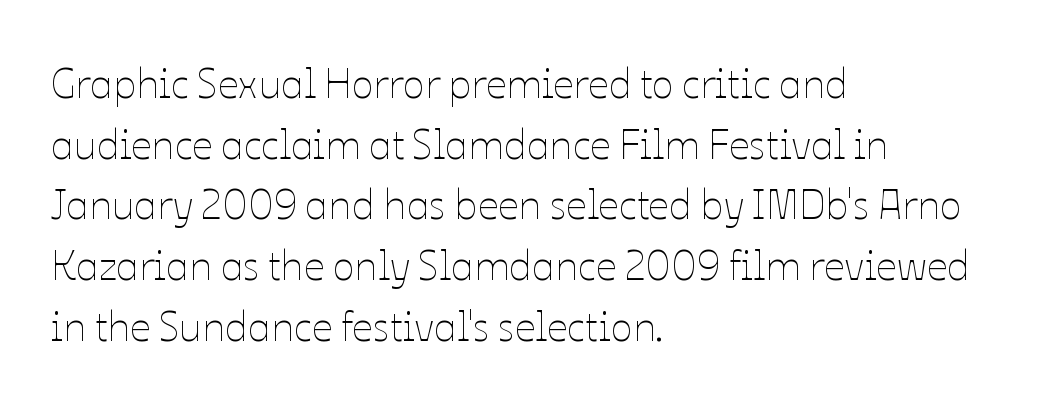
{"italic": "no", "bold": "no", "weight": "thin", "width": "normal", "stroke_contrast": "low", "x_height": "medium", "monospaced": "no", "underline": "no", "align": "left", "line_spacing": "normal", "line_spacing_ratio": 1.48, "letter_spacing": "normal", "letter_spacing_em": 0.0, "glyph_px": 41}
